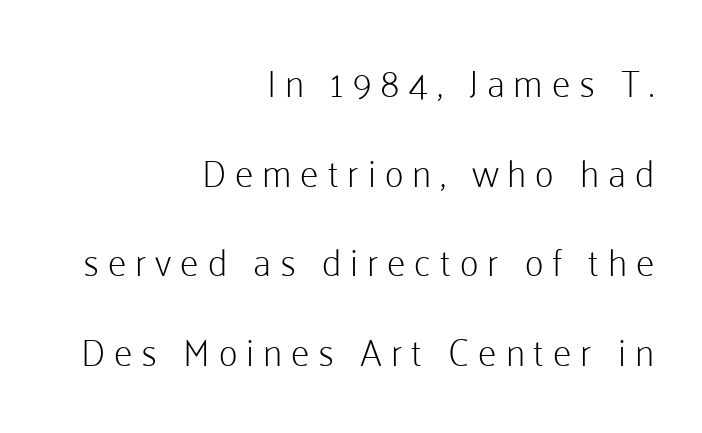
{"serif": "no", "italic": "no", "bold": "no", "weight": "light", "width": "normal", "stroke_contrast": "low", "x_height": "medium", "monospaced": "no", "underline": "no", "align": "right", "line_spacing": "loose", "line_spacing_ratio": 2.42, "letter_spacing": "wide", "letter_spacing_em": 0.24, "glyph_px": 37}
